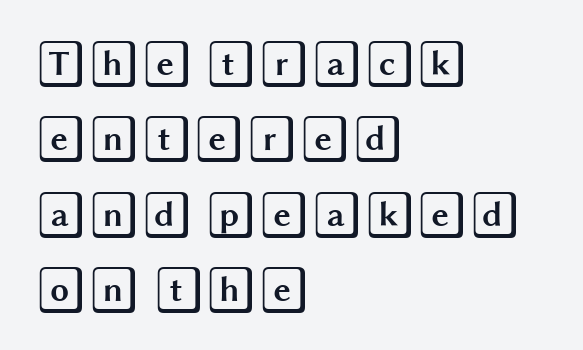
Has an underline been added? It has not. Visually the block forms a straight wall on the left and a jagged coastline on the right. The rendering uses a moderate line-height, typical for paragraphs. Do the letters lean? They stand straight. Here the glyphs are tracked normally, forming tight word shapes.
